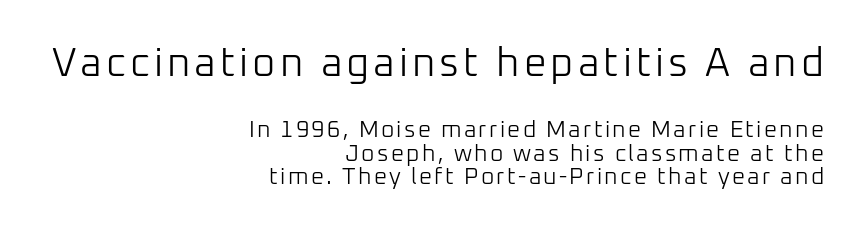
{"serif": "no", "italic": "no", "bold": "no", "weight": "light", "width": "normal", "stroke_contrast": "low", "x_height": "medium", "monospaced": "no", "underline": "no", "align": "right", "line_spacing": "tight", "line_spacing_ratio": 1.04, "larger_block": "first", "size_ratio": 1.74, "glyph_px": 40}
